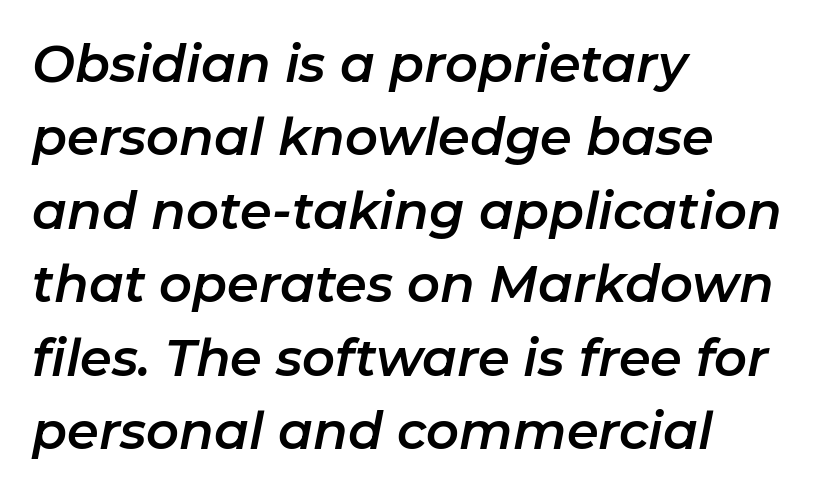
No word sits above an underline. Compared with a centered layout, this one pins lines to the left instead. Yep, that's italic — everything's leaning. The passage shown stacks its lines at a standard gap. You could not count columns in this text — the font is proportionally spaced. Standard letterfit; no display-style spreading of the glyphs.
